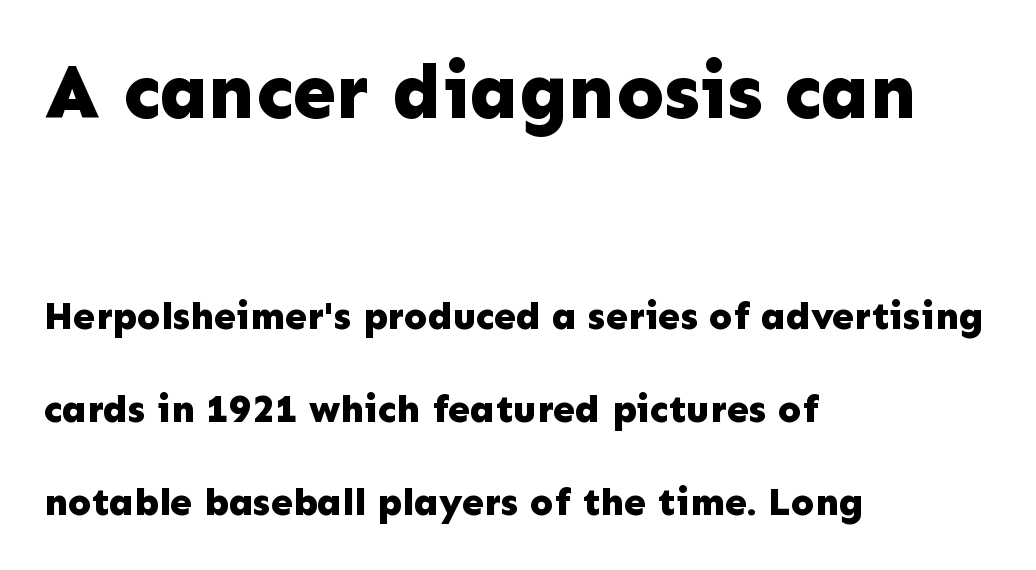
The image shows 78 px bold sans-serif type, upright; set left-aligned, loose line spacing (2.38x), normal letter spacing, not underlined; the first (top) block is 2.0x larger; low stroke contrast and a medium x-height.
